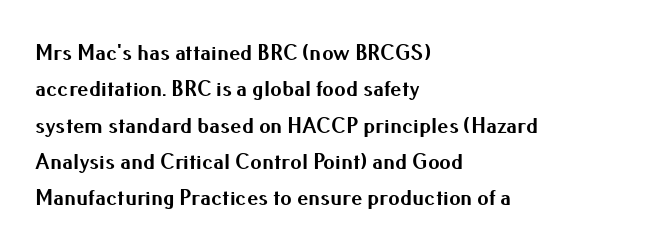
Q: Is the text bold? A: Yes.
Q: Is the text italic (slanted)? A: No, it is upright.
Q: Is the text underlined? A: No.
Q: How is the paragraph aligned? A: Left-aligned.
Q: Is the spacing between letters normal or unusually wide? A: Normal.
Q: Is the spacing between lines tight, normal or loose? A: Normal.
